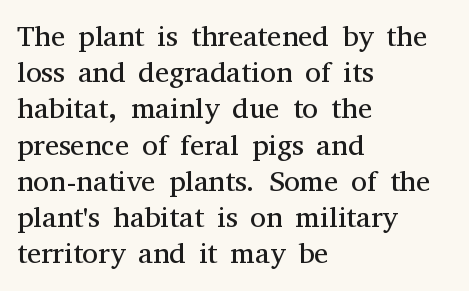
Q: Is the text bold? A: No.
Q: Is the text italic (slanted)? A: No, it is upright.
Q: Is the typeface a serif or a sans-serif typeface? A: Serif.
Q: Is the text underlined? A: No.
Q: How is the paragraph aligned? A: Left-aligned.
Q: Is the spacing between letters normal or unusually wide? A: Normal.
Q: Is the spacing between lines tight, normal or loose? A: Normal.
Q: Width (condensed, normal, or wide)? A: Normal.
Q: Stroke contrast? A: Medium.
Q: x-height? A: Medium.
Q: Monospaced? A: No.
